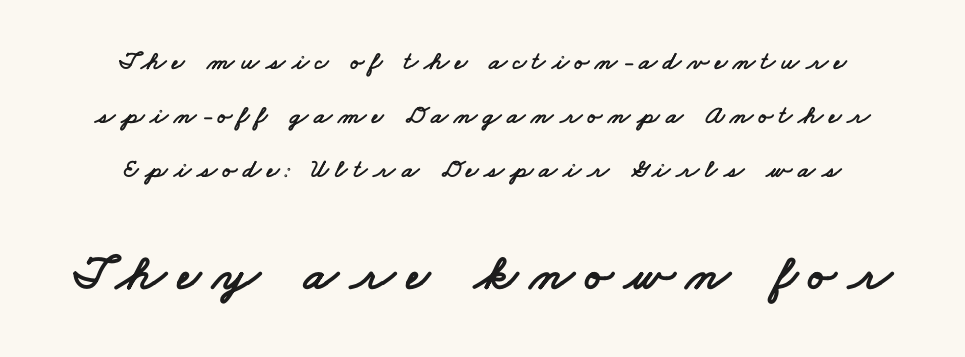
Q: Is the typeface a serif or a sans-serif typeface? A: Sans-serif.
Q: Is the text underlined? A: No.
Q: How is the paragraph aligned? A: Centered.
Q: Is the spacing between letters normal or unusually wide? A: Unusually wide.
Q: Is the spacing between lines tight, normal or loose? A: Loose.
Q: Which block of text is set in a larger size, the first (top) or the second (bottom)? A: The second (bottom) one.
Q: Width (condensed, normal, or wide)? A: Wide.
Q: Stroke contrast? A: Low.
Q: x-height? A: Small.
Q: Monospaced? A: No.
